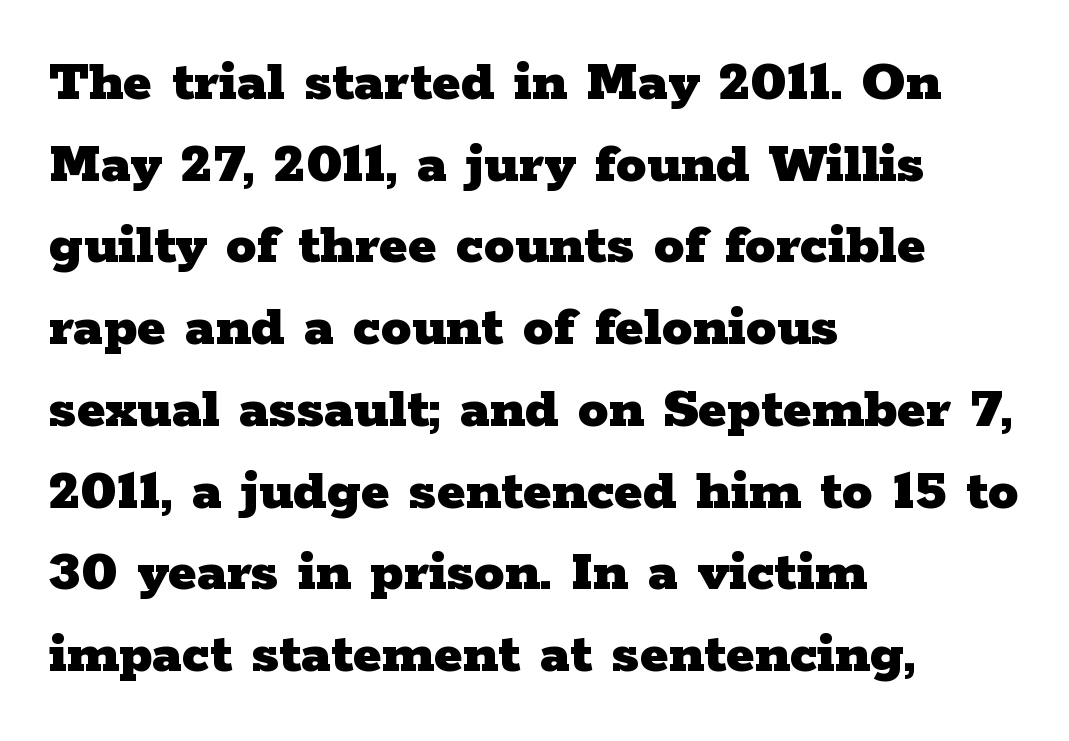
The image shows 61 px heavy, wide serif type, upright; set left-aligned, normal line spacing (1.34x), normal letter spacing, not underlined; low stroke contrast and a medium x-height.
